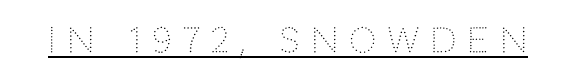
{"serif": "no", "italic": "no", "bold": "no", "weight": "light", "width": "normal", "stroke_contrast": "low", "x_height": "large", "monospaced": "no", "underline": "yes", "letter_spacing": "wide", "letter_spacing_em": 0.33, "glyph_px": 34}
